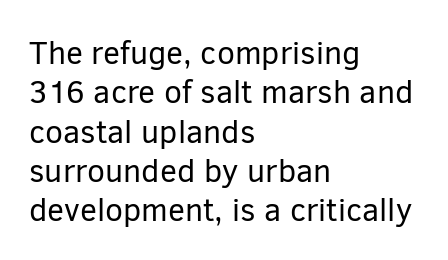
Q: Is the text bold? A: No.
Q: Is the text italic (slanted)? A: No, it is upright.
Q: Is the typeface a serif or a sans-serif typeface? A: Sans-serif.
Q: Is the text underlined? A: No.
Q: How is the paragraph aligned? A: Left-aligned.
Q: Is the spacing between letters normal or unusually wide? A: Normal.
Q: Width (condensed, normal, or wide)? A: Normal.
Q: Stroke contrast? A: Low.
Q: x-height? A: Medium.
Q: Monospaced? A: No.
